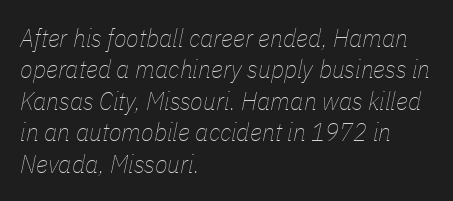
Q: Is the text bold? A: No.
Q: Is the text italic (slanted)? A: Yes, it leans right by about 11 degrees.
Q: Is the text underlined? A: No.
Q: How is the paragraph aligned? A: Left-aligned.
Q: Is the spacing between letters normal or unusually wide? A: Normal.
